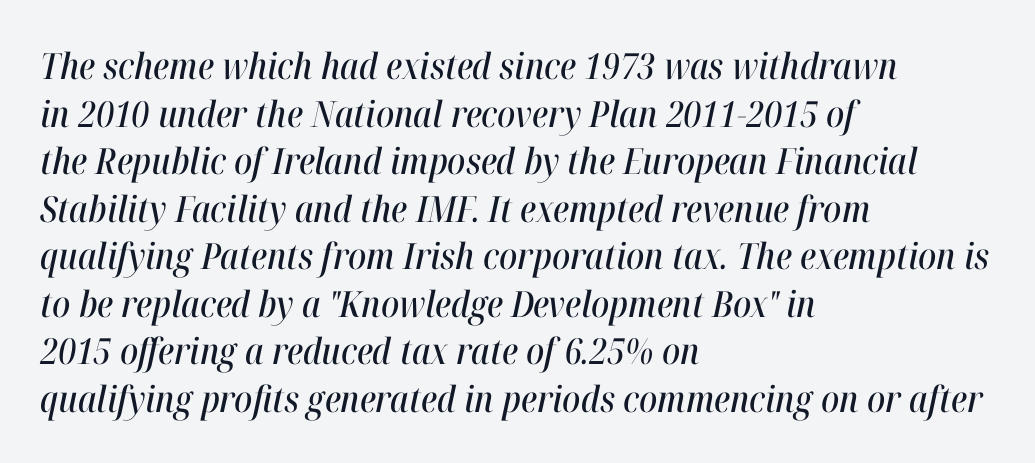
The line-height multiplier appears to be the usual default. Compared with ordinary roman type, these characters are visibly tilted. Compared with typical body copy, the letter spacing here is the same. The typesetter chose a ragged-right arrangement here. The gap between lines stays unmarked. Think of a printed novel: that variable character pitch is what you see here.
